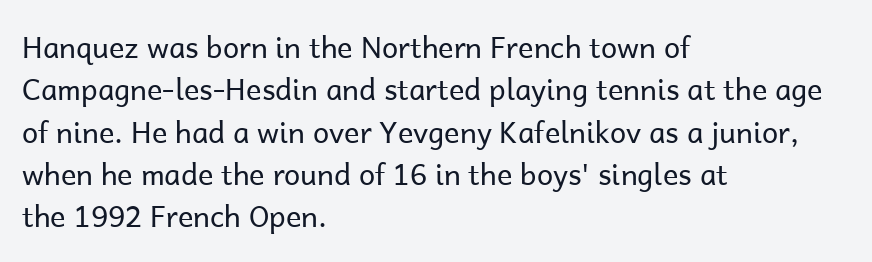
Quick note: not italic, upright. Nobody touched the tracking dial on this one. Teacher's note: observe the even left margin — that is flush-left alignment. No heavy texture on the line: the type isn't bold. Serifs: no, the terminals of the letterforms are clean. Each letter keeps its own natural width here, so spacing adapts to shape.
